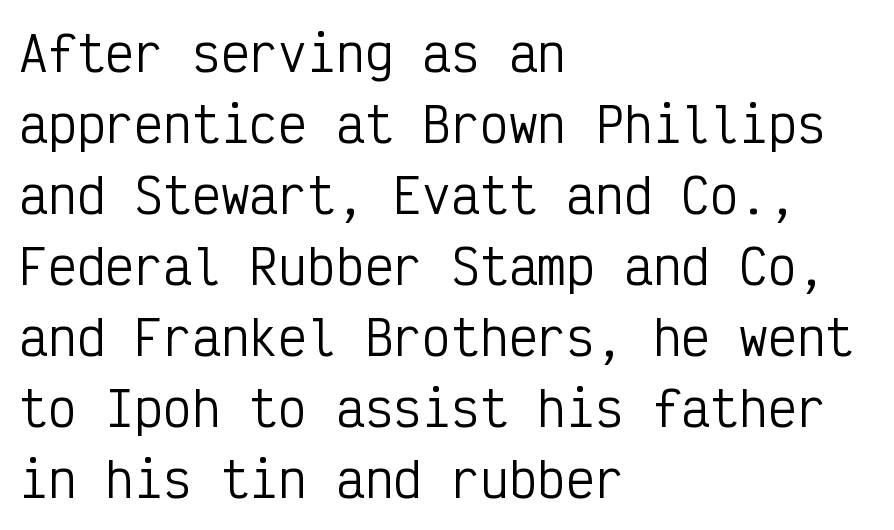
The image shows 48 px regular-weight, condensed sans-serif type, upright, monospaced; set left-aligned, normal line spacing (1.48x), normal letter spacing, not underlined; low stroke contrast and a medium x-height.
